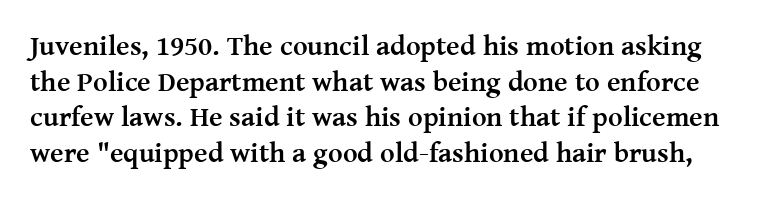
{"serif": "yes", "italic": "no", "bold": "yes", "weight": "semibold", "width": "normal", "stroke_contrast": "medium", "x_height": "medium", "monospaced": "no", "underline": "no", "line_spacing": "normal", "line_spacing_ratio": 1.27, "letter_spacing": "normal", "letter_spacing_em": 0.0, "glyph_px": 28}
